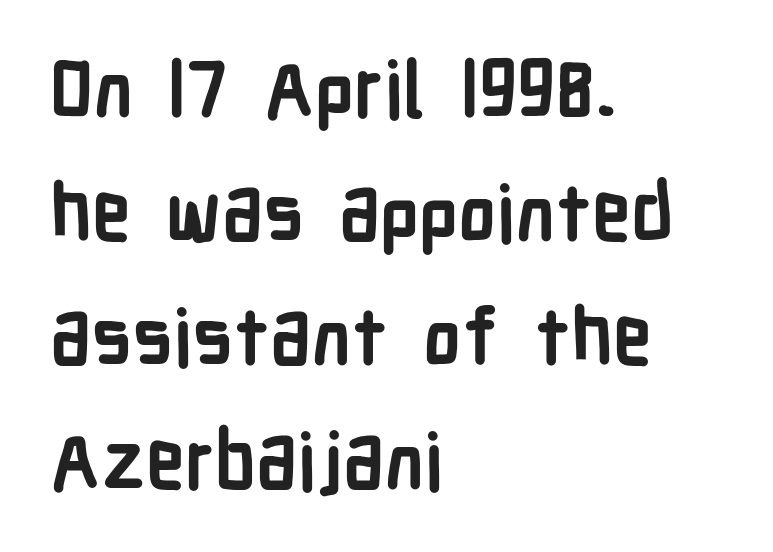
The image shows 78 px semibold, condensed sans-serif type, upright; set left-aligned, normal line spacing (1.59x), normal letter spacing, not underlined; low stroke contrast and a medium x-height.
